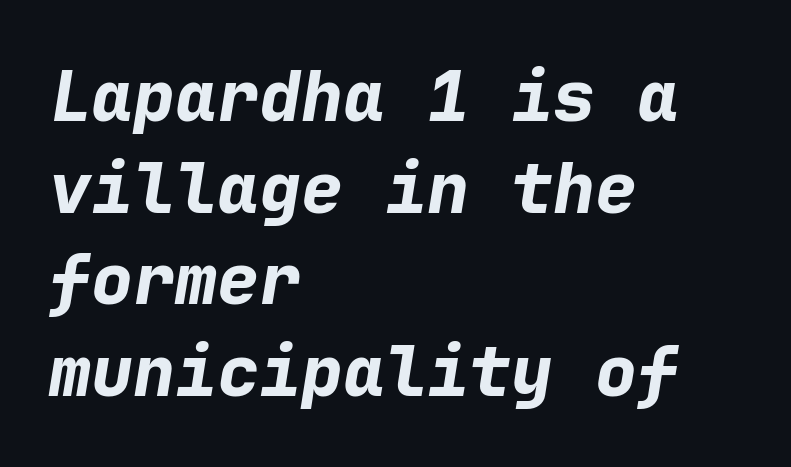
Q: Is the text bold? A: Yes.
Q: Is the text italic (slanted)? A: Yes, it leans right by about 9 degrees.
Q: Is the text underlined? A: No.
Q: How is the paragraph aligned? A: Left-aligned.
Q: Is the spacing between letters normal or unusually wide? A: Normal.
Q: Is the spacing between lines tight, normal or loose? A: Normal.
Q: Width (condensed, normal, or wide)? A: Normal.
Q: Stroke contrast? A: Low.
Q: x-height? A: Medium.
Q: Monospaced? A: Yes.
